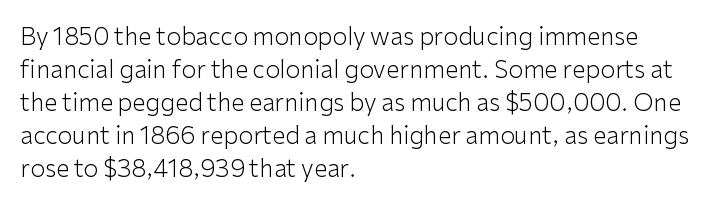
{"italic": "no", "bold": "no", "underline": "no", "align": "left", "line_spacing": "normal", "line_spacing_ratio": 1.37, "letter_spacing": "normal", "letter_spacing_em": 0.0, "glyph_px": 24}
